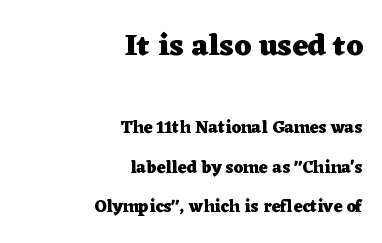
Q: Is the text bold? A: Yes.
Q: Is the text italic (slanted)? A: No, it is upright.
Q: Is the typeface a serif or a sans-serif typeface? A: Serif.
Q: Is the text underlined? A: No.
Q: How is the paragraph aligned? A: Right-aligned.
Q: Is the spacing between letters normal or unusually wide? A: Normal.
Q: Is the spacing between lines tight, normal or loose? A: Loose.
Q: Which block of text is set in a larger size, the first (top) or the second (bottom)? A: The first (top) one.
Q: Width (condensed, normal, or wide)? A: Wide.
Q: Stroke contrast? A: Low.
Q: x-height? A: Medium.
Q: Monospaced? A: No.
